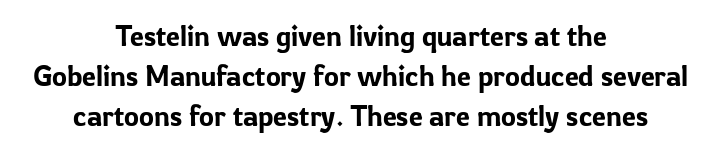
Q: Is the text italic (slanted)? A: No, it is upright.
Q: Is the typeface a serif or a sans-serif typeface? A: Sans-serif.
Q: Is the text underlined? A: No.
Q: How is the paragraph aligned? A: Centered.
Q: Is the spacing between letters normal or unusually wide? A: Normal.
Q: Is the spacing between lines tight, normal or loose? A: Normal.
Q: Width (condensed, normal, or wide)? A: Normal.
Q: Stroke contrast? A: Low.
Q: x-height? A: Medium.
Q: Monospaced? A: No.
